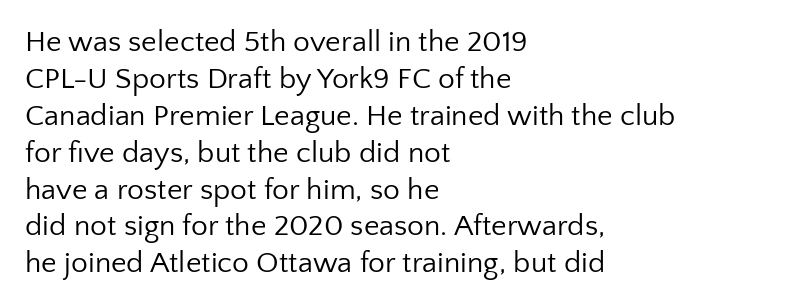
Q: Is the text bold? A: No.
Q: Is the text italic (slanted)? A: No, it is upright.
Q: Is the typeface a serif or a sans-serif typeface? A: Sans-serif.
Q: Is the text underlined? A: No.
Q: How is the paragraph aligned? A: Left-aligned.
Q: Is the spacing between letters normal or unusually wide? A: Normal.
Q: Width (condensed, normal, or wide)? A: Normal.
Q: Stroke contrast? A: Low.
Q: x-height? A: Medium.
Q: Monospaced? A: No.
